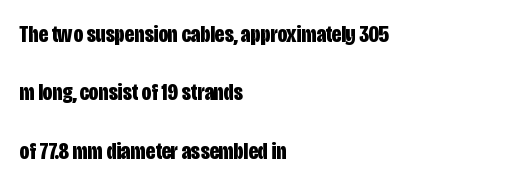
This rendering features lettering with no underline. Reading down the block, your eye returns to a fixed left position each line. The block of text is sparse from top to bottom, with ample space between rows. The lettering holds an erect, upright posture throughout.
